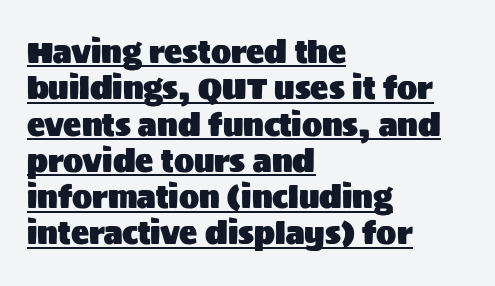
{"serif": "no", "italic": "no", "width": "normal", "stroke_contrast": "medium", "x_height": "large", "monospaced": "no", "underline": "yes", "align": "left", "line_spacing_ratio": 1.21, "letter_spacing": "normal", "letter_spacing_em": 0.0, "glyph_px": 30}
